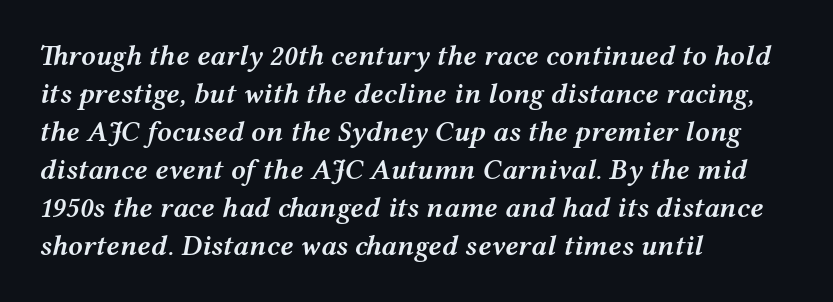
The image shows 29 px semibold, wide type, italic (leaning right); set left-aligned, normal line spacing (1.31x), normal letter spacing, not underlined; medium stroke contrast and a medium x-height.
